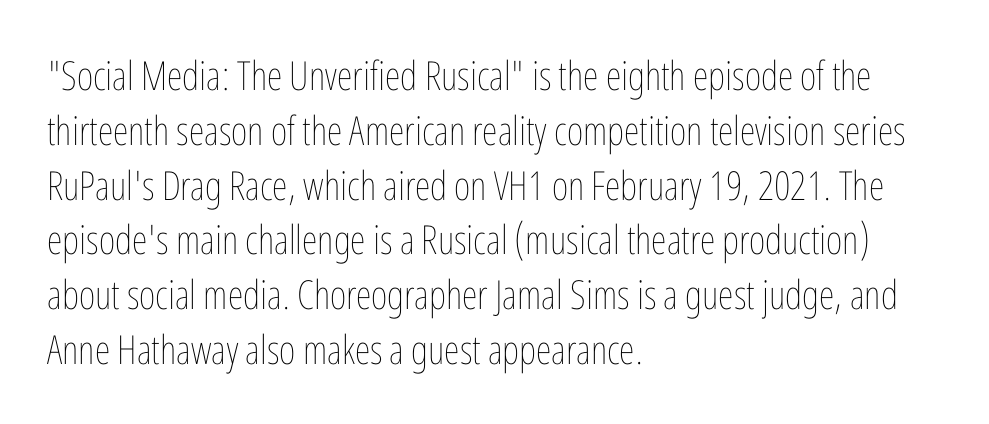
The image shows 40 px thin, condensed type, upright; set left-aligned, normal line spacing (1.37x), normal letter spacing, not underlined; low stroke contrast and a medium x-height.
